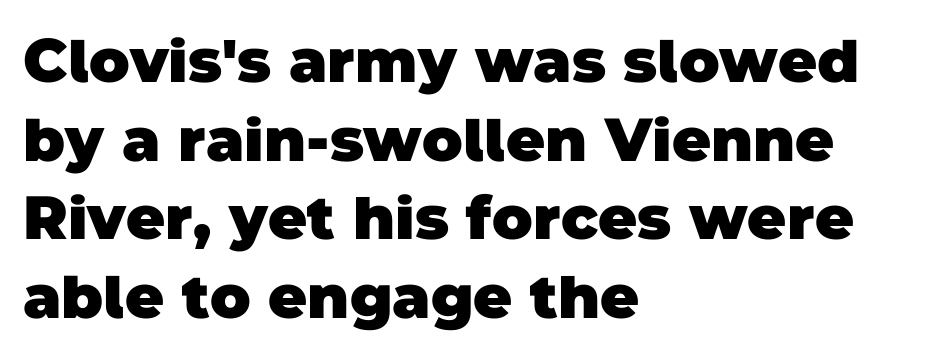
{"serif": "no", "bold": "yes", "weight": "heavy", "width": "normal", "stroke_contrast": "low", "x_height": "large", "monospaced": "no", "underline": "no", "align": "left", "line_spacing": "normal", "line_spacing_ratio": 1.31, "letter_spacing": "normal", "letter_spacing_em": 0.0, "glyph_px": 60}
